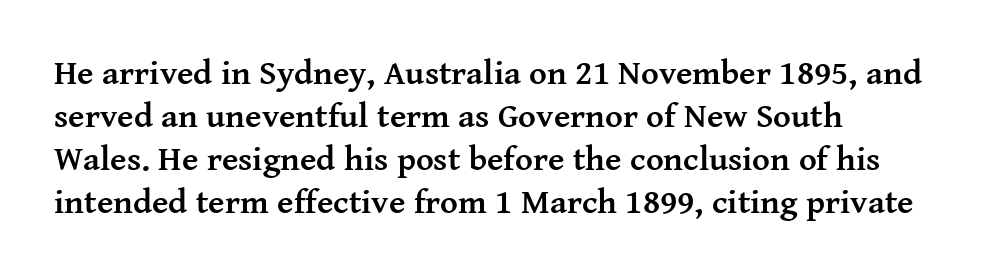
The image shows 34 px semibold serif type, upright; set left-aligned, normal line spacing (1.26x), normal letter spacing, not underlined; medium stroke contrast and a medium x-height.
